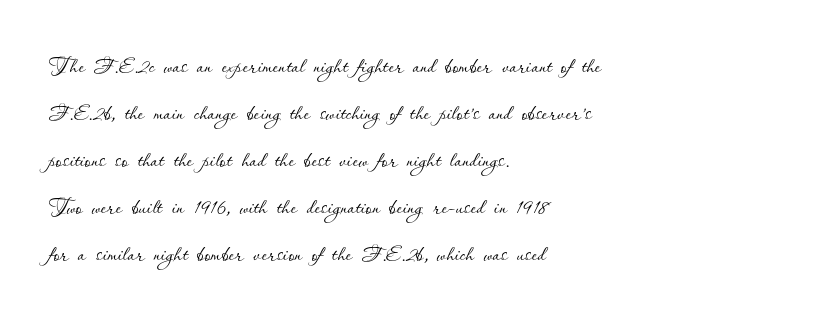
{"bold": "no", "weight": "thin", "width": "normal", "stroke_contrast": "low", "x_height": "small", "monospaced": "no", "underline": "no", "align": "left", "line_spacing": "normal", "line_spacing_ratio": 1.57, "letter_spacing": "normal", "letter_spacing_em": 0.0, "glyph_px": 30}
